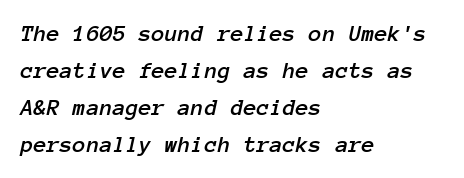
The image shows 24 px text type, italic (leaning right); set left-aligned, normal line spacing (1.54x), normal letter spacing, not underlined.
